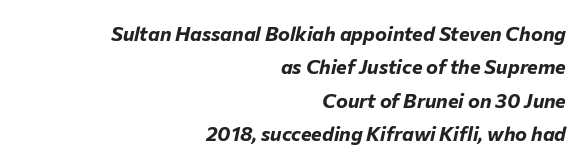
{"italic": "yes", "lean": "right", "slant_degrees": 12, "bold": "yes", "underline": "no", "align": "right", "line_spacing": "normal", "line_spacing_ratio": 1.67, "letter_spacing": "normal", "letter_spacing_em": 0.0, "glyph_px": 20}
